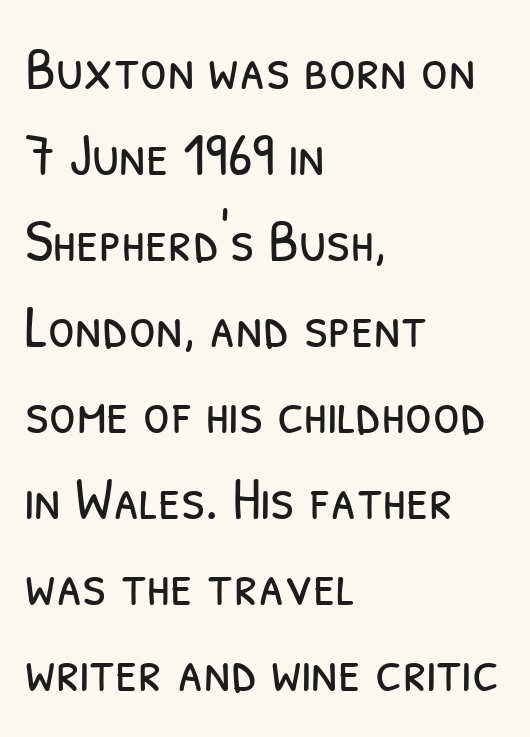
{"serif": "no", "bold": "no", "weight": "light", "width": "condensed", "stroke_contrast": "low", "x_height": "medium", "monospaced": "no", "underline": "no", "align": "left", "line_spacing": "normal", "line_spacing_ratio": 1.41, "letter_spacing": "normal", "letter_spacing_em": 0.0, "glyph_px": 61}
